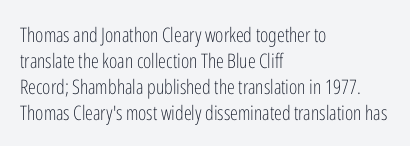
Q: Is the text bold? A: No.
Q: Is the text italic (slanted)? A: No, it is upright.
Q: Is the text underlined? A: No.
Q: How is the paragraph aligned? A: Left-aligned.
Q: Is the spacing between letters normal or unusually wide? A: Normal.
Q: Is the spacing between lines tight, normal or loose? A: Normal.
